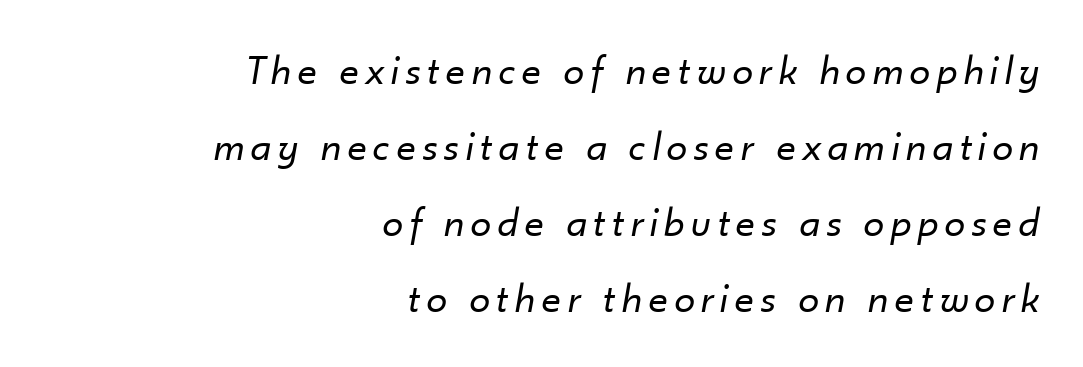
The image shows 42 px regular-weight type, italic (leaning right); set right-aligned, line spacing 1.81x, not underlined; low stroke contrast and a small x-height.
